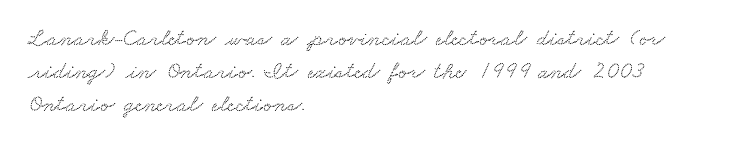
Q: Is the text underlined? A: No.
Q: How is the paragraph aligned? A: Left-aligned.
Q: Is the spacing between letters normal or unusually wide? A: Normal.
Q: Is the spacing between lines tight, normal or loose? A: Normal.
